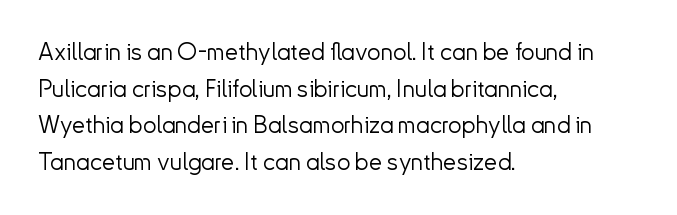
Q: Is the text bold? A: No.
Q: Is the text italic (slanted)? A: No, it is upright.
Q: Is the text underlined? A: No.
Q: How is the paragraph aligned? A: Left-aligned.
Q: Is the spacing between letters normal or unusually wide? A: Normal.
Q: Is the spacing between lines tight, normal or loose? A: Normal.
